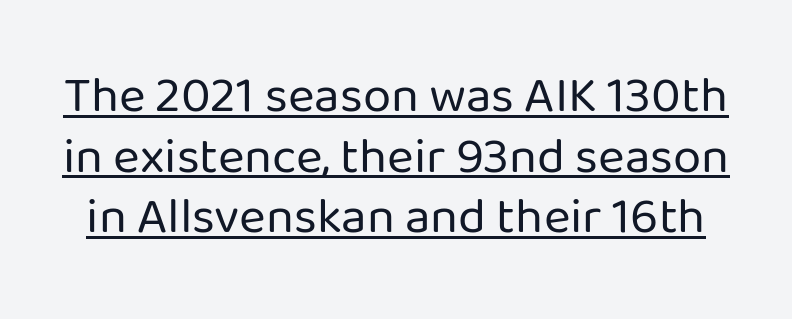
The image shows 51 px regular-weight sans-serif type, upright; set line spacing 1.19x, normal letter spacing, underlined; low stroke contrast and a medium x-height.
